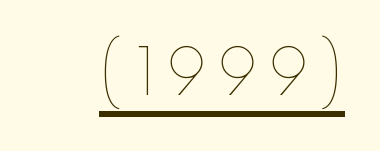
The letters advance in unequal steps, a hallmark of proportional type. If you drew a line through each stem, it would be perfectly vertical. Vertical stems look standard width or narrower in stroke. Students, observe the line beneath the letters — that is underlining.
